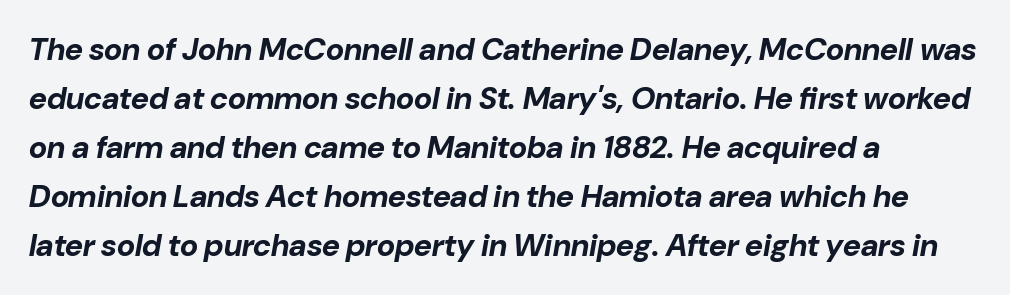
The image shows 31 px bold type, italic (leaning right); set left-aligned, normal line spacing (1.58x), normal letter spacing, not underlined; low stroke contrast and a medium x-height.
